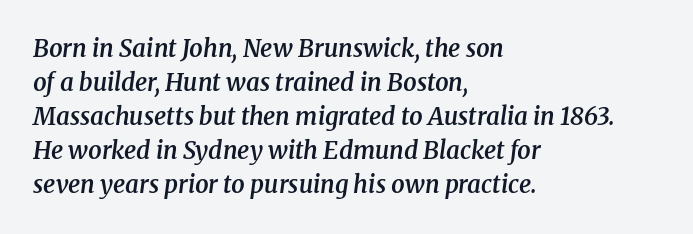
{"italic": "yes", "lean": "right", "slant_degrees": 8, "bold": "semi", "underline": "no", "align": "left", "line_spacing": "normal", "line_spacing_ratio": 1.42, "letter_spacing": "normal", "letter_spacing_em": 0.0, "glyph_px": 24}
